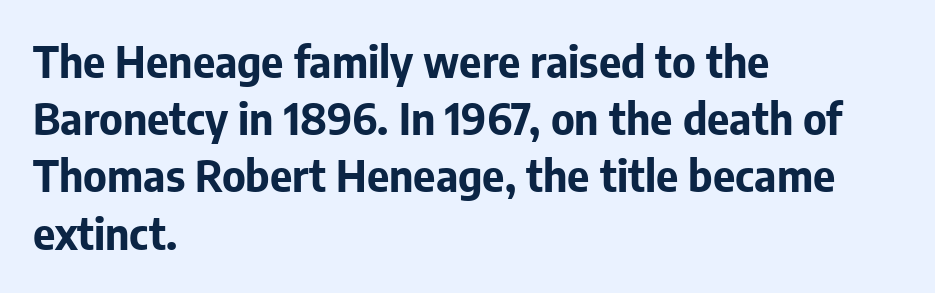
The image shows 43 px bold sans-serif type, upright; set left-aligned, normal line spacing (1.33x), normal letter spacing, not underlined; low stroke contrast and a medium x-height.
